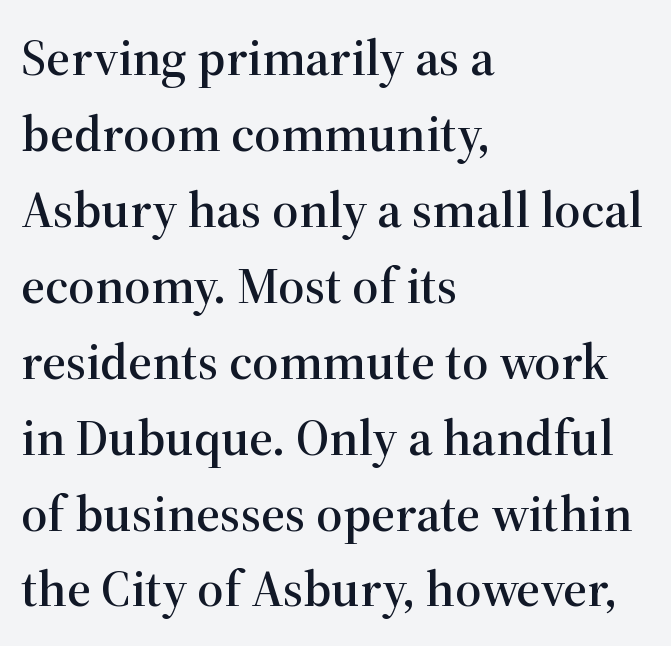
This rendering leaves character spacing at its baseline value. The rendering anchors every line to the left-hand side. Serif or sans? Serif — the stroke terminals have little feet. Descenders hang freely into open space. Rows of type keep a routine distance in the vertical direction.
